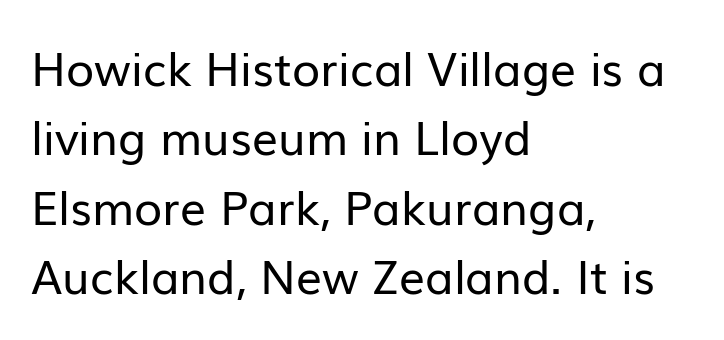
The image shows 46 px regular-weight sans-serif type, upright; set left-aligned, normal line spacing (1.51x), normal letter spacing, not underlined; low stroke contrast and a medium x-height.
